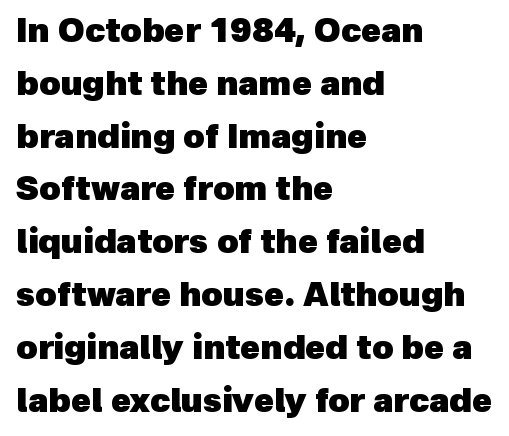
Q: Is the text bold? A: Yes.
Q: Is the typeface a serif or a sans-serif typeface? A: Sans-serif.
Q: Is the text underlined? A: No.
Q: How is the paragraph aligned? A: Left-aligned.
Q: Is the spacing between letters normal or unusually wide? A: Normal.
Q: Is the spacing between lines tight, normal or loose? A: Normal.
Q: Width (condensed, normal, or wide)? A: Normal.
Q: x-height? A: Medium.
Q: Monospaced? A: No.
